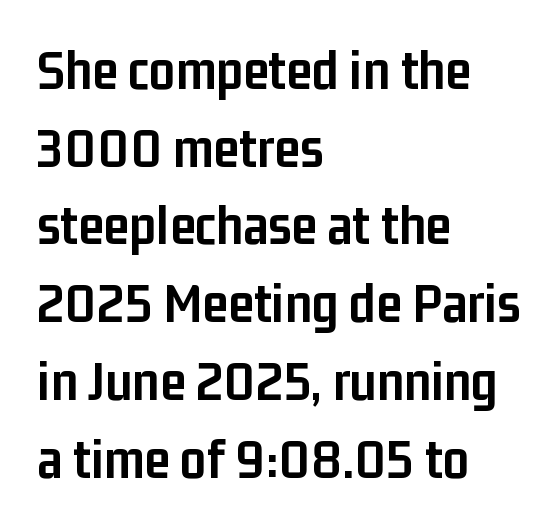
{"serif": "no", "italic": "no", "bold": "yes", "weight": "semibold", "width": "condensed", "stroke_contrast": "low", "x_height": "medium", "monospaced": "no", "underline": "no", "align": "left", "line_spacing": "normal", "line_spacing_ratio": 1.34, "letter_spacing": "normal", "letter_spacing_em": 0.0, "glyph_px": 58}
